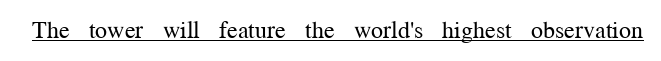
{"italic": "no", "bold": "no", "underline": "yes", "letter_spacing": "normal", "letter_spacing_em": 0.0, "glyph_px": 24}
